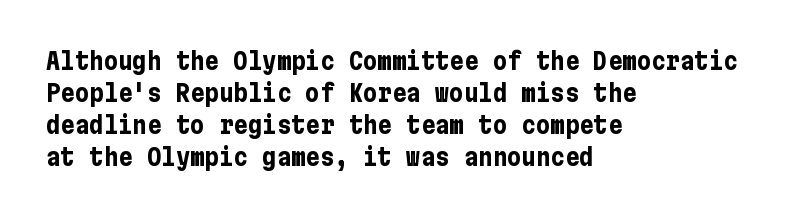
The image shows 24 px bold type, upright; set left-aligned, normal line spacing (1.34x), normal letter spacing, not underlined.
